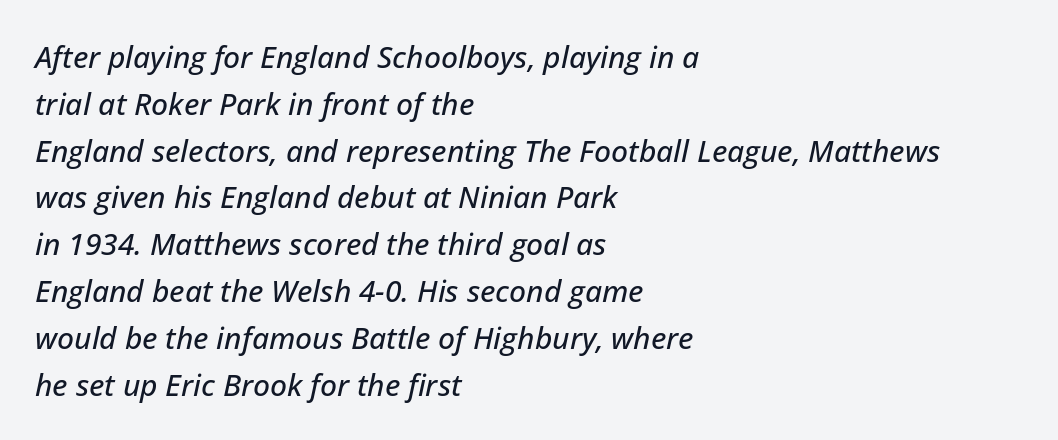
The image shows 30 px text type, italic (leaning right); set left-aligned, normal line spacing (1.56x), normal letter spacing, not underlined; low stroke contrast and a medium x-height.
